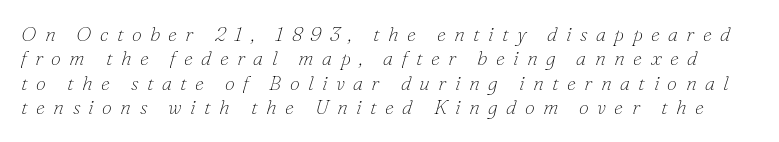
The image shows 20 px text type, italic (leaning right); set line spacing 1.22x, unusually wide letter spacing (+0.42 em), not underlined.
